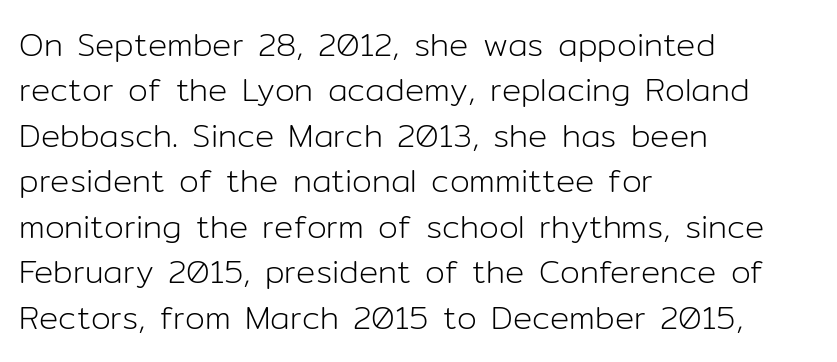
Q: Is the text bold? A: No.
Q: Is the text italic (slanted)? A: No, it is upright.
Q: Is the typeface a serif or a sans-serif typeface? A: Sans-serif.
Q: Is the text underlined? A: No.
Q: How is the paragraph aligned? A: Left-aligned.
Q: Is the spacing between letters normal or unusually wide? A: Normal.
Q: Is the spacing between lines tight, normal or loose? A: Normal.
Q: Width (condensed, normal, or wide)? A: Normal.
Q: Stroke contrast? A: Low.
Q: x-height? A: Medium.
Q: Monospaced? A: No.
